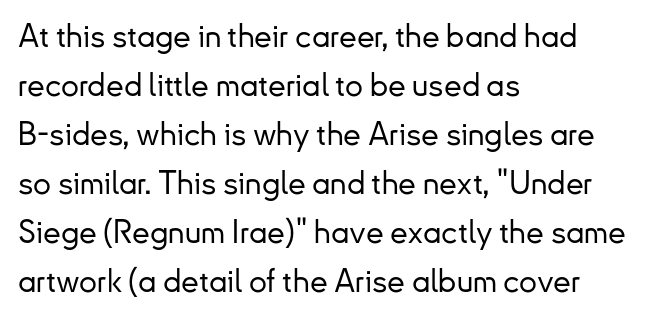
The image shows 32 px sans-serif type, upright; set left-aligned, normal line spacing (1.53x), normal letter spacing, not underlined; low stroke contrast and a small x-height.
